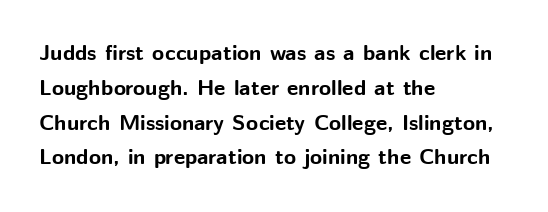
The image shows 22 px bold type, upright; set left-aligned, normal line spacing (1.58x), normal letter spacing, not underlined.
